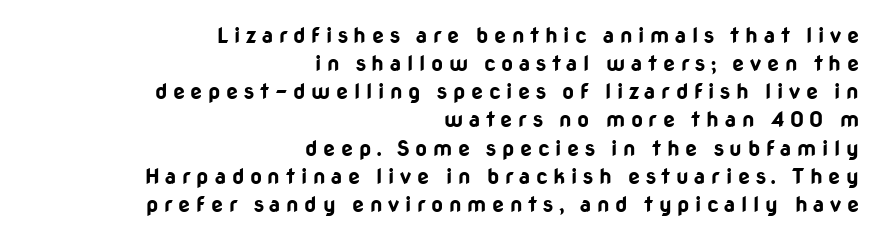
{"italic": "no", "bold": "yes", "underline": "no", "align": "right", "line_spacing": "normal", "line_spacing_ratio": 1.34, "letter_spacing": "wide", "letter_spacing_em": 0.27, "glyph_px": 21}
